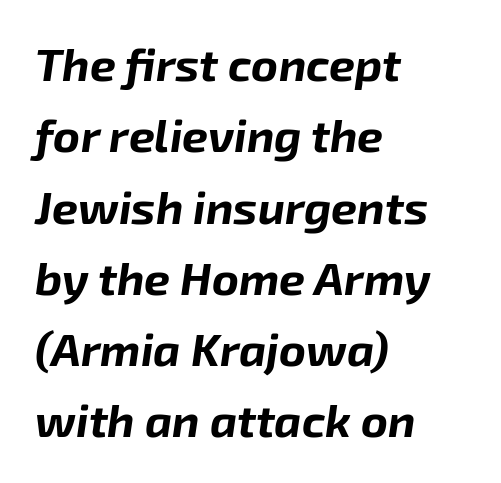
{"italic": "yes", "lean": "right", "slant_degrees": 8, "bold": "yes", "weight": "bold", "width": "normal", "stroke_contrast": "low", "x_height": "medium", "monospaced": "no", "underline": "no", "align": "left", "line_spacing": "normal", "line_spacing_ratio": 1.55, "letter_spacing": "normal", "letter_spacing_em": 0.0, "glyph_px": 46}
